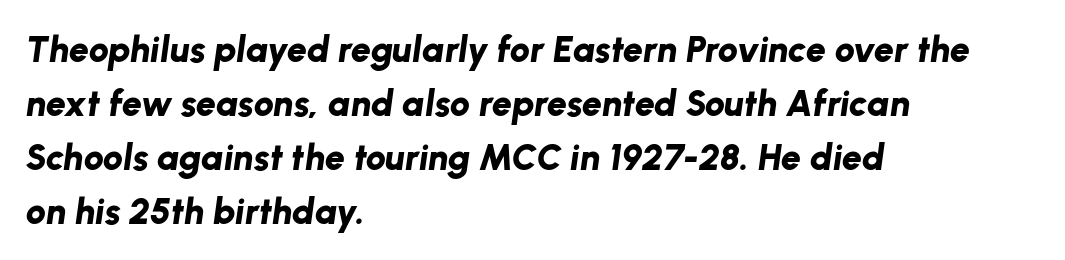
The image shows 36 px bold type, italic (leaning right); set left-aligned, normal line spacing (1.5x), normal letter spacing, not underlined; low stroke contrast and a medium x-height.
